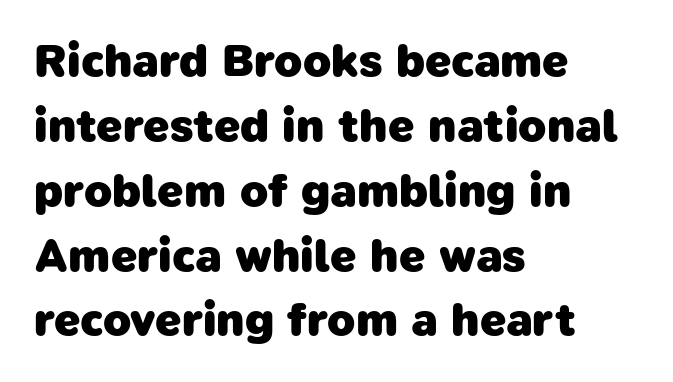
{"serif": "no", "bold": "yes", "weight": "heavy", "width": "normal", "stroke_contrast": "low", "x_height": "medium", "monospaced": "no", "underline": "no", "align": "left", "line_spacing": "normal", "line_spacing_ratio": 1.41, "letter_spacing": "normal", "letter_spacing_em": 0.0, "glyph_px": 46}
